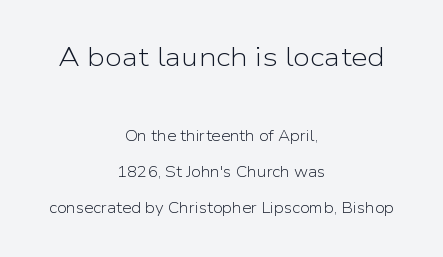
The image shows 27 px text type, upright; set centered, loose line spacing (2.41x), normal letter spacing, not underlined; the first (top) block is 1.8x larger.
